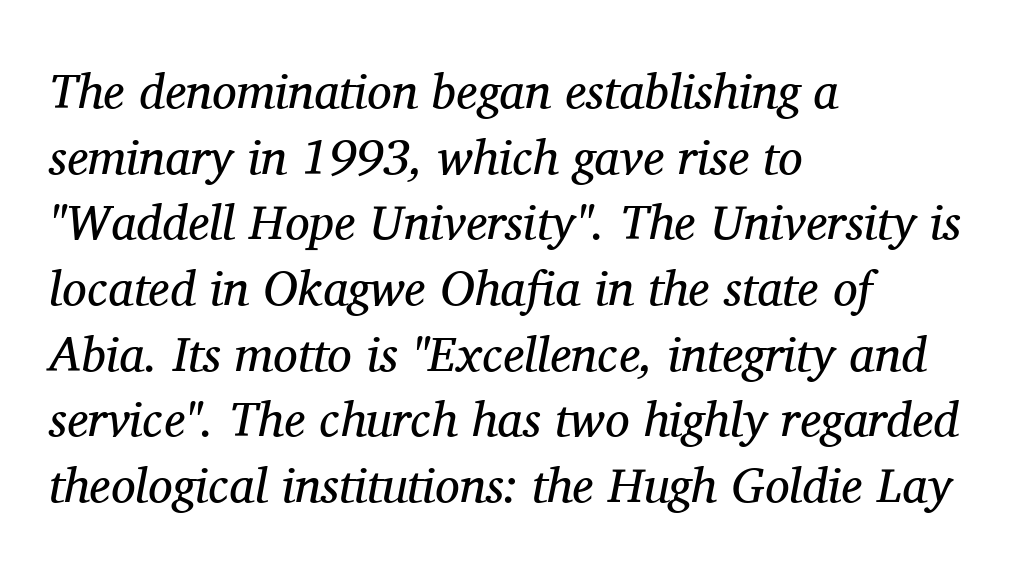
The specimen omits any rule beneath the text block's lines. A student would call this left alignment; a typographer would say flush left, rag right. Note the varied advance widths — an 'i' is clearly narrower than an 'm'. Students, observe: this is what conventionally led text looks like. Nothing unusual about the tracking: characters are spaced as the font intends.
